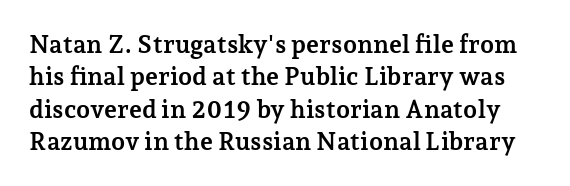
The image shows 25 px bold type, upright; set normal line spacing (1.3x), normal letter spacing, not underlined.
